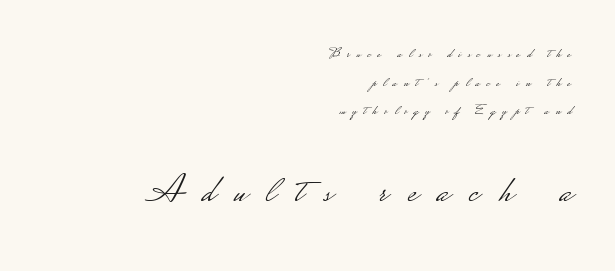
{"serif": "no", "bold": "no", "weight": "light", "width": "wide", "stroke_contrast": "low", "monospaced": "no", "underline": "no", "align": "right", "line_spacing": "loose", "line_spacing_ratio": 2.05, "letter_spacing": "wide", "letter_spacing_em": 0.48, "larger_block": "second", "size_ratio": 2.93, "glyph_px": 41}
